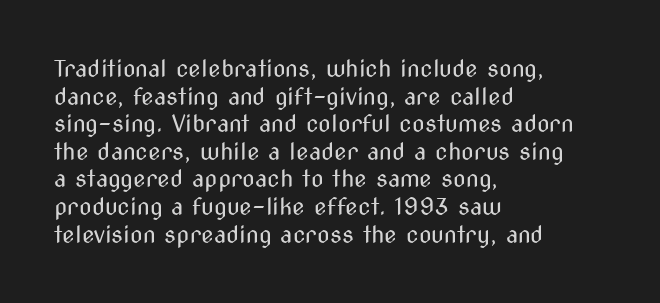
Unlike italic type, these characters show no tilt at all. The string is rendered with underlining switched off. The lines are quadded left. Tracking here is standard; glyphs follow each other at the usual distance. The letters look calm and open, with moderate or lighter stems.
